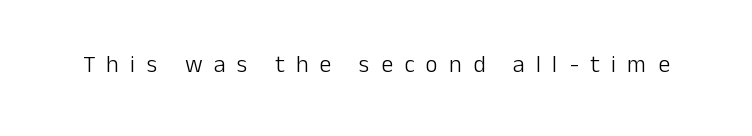
The image shows 24 px text type, upright; set unusually wide letter spacing (+0.47 em), not underlined.
